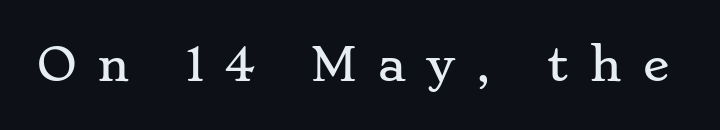
Q: Is the text italic (slanted)? A: No, it is upright.
Q: Is the typeface a serif or a sans-serif typeface? A: Serif.
Q: Is the text underlined? A: No.
Q: Is the spacing between letters normal or unusually wide? A: Unusually wide.
Q: Width (condensed, normal, or wide)? A: Wide.
Q: Stroke contrast? A: Low.
Q: x-height? A: Small.
Q: Monospaced? A: No.
